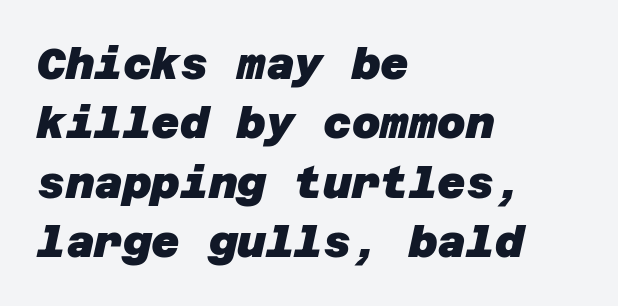
Q: Is the text bold? A: Yes.
Q: Is the typeface a serif or a sans-serif typeface? A: Sans-serif.
Q: Is the text underlined? A: No.
Q: How is the paragraph aligned? A: Left-aligned.
Q: Is the spacing between letters normal or unusually wide? A: Normal.
Q: Is the spacing between lines tight, normal or loose? A: Normal.
Q: Width (condensed, normal, or wide)? A: Normal.
Q: Stroke contrast? A: Low.
Q: x-height? A: Large.
